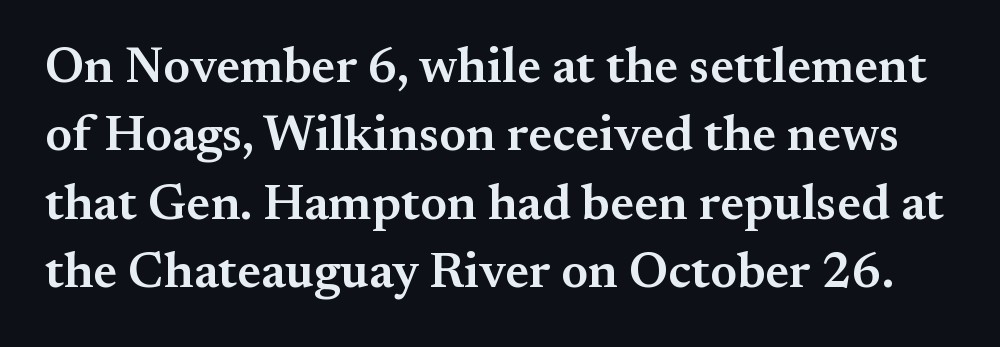
{"serif": "yes", "italic": "no", "bold": "semi", "weight": "semibold", "width": "normal", "stroke_contrast": "medium", "x_height": "small", "monospaced": "no", "underline": "no", "line_spacing": "normal", "line_spacing_ratio": 1.37, "letter_spacing": "normal", "letter_spacing_em": 0.0, "glyph_px": 50}
